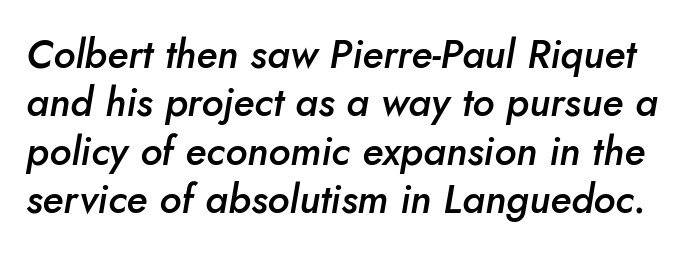
Q: Is the text bold? A: Semi-bold.
Q: Is the text italic (slanted)? A: Yes, it leans right by about 10 degrees.
Q: Is the text underlined? A: No.
Q: Is the spacing between letters normal or unusually wide? A: Normal.
Q: Width (condensed, normal, or wide)? A: Normal.
Q: Stroke contrast? A: Low.
Q: x-height? A: Small.
Q: Monospaced? A: No.
